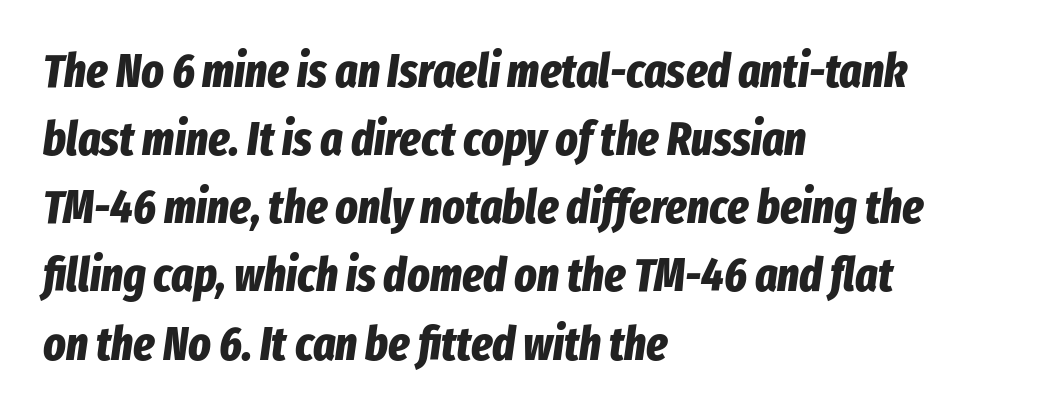
The image shows 47 px bold, condensed type, italic (leaning right); set left-aligned, normal line spacing (1.45x), normal letter spacing, not underlined; low stroke contrast and a medium x-height.
